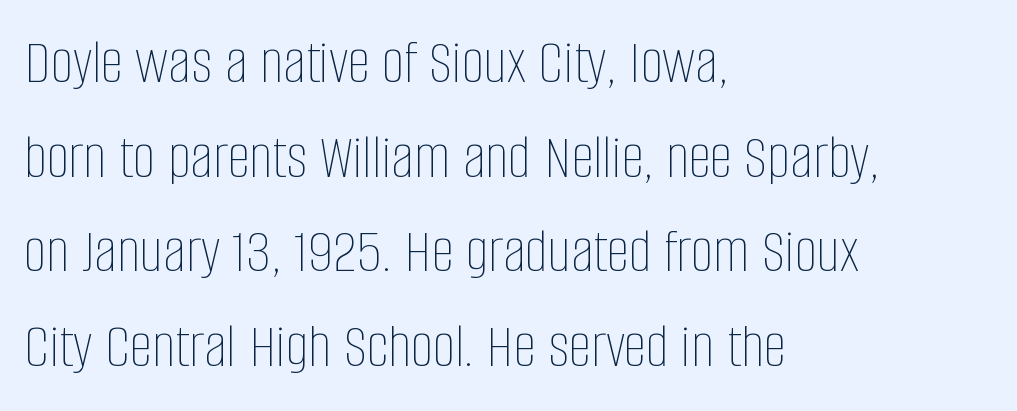
{"italic": "no", "bold": "no", "weight": "thin", "width": "condensed", "stroke_contrast": "low", "x_height": "large", "monospaced": "no", "underline": "no", "align": "left", "line_spacing": "normal", "line_spacing_ratio": 1.48, "letter_spacing": "normal", "letter_spacing_em": 0.0, "glyph_px": 64}
